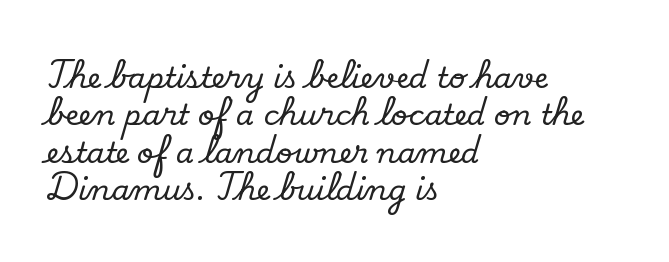
Beneath every word, the page is bare. If you measured baseline to baseline, you'd find a middling distance. Spacing verdict: proportional, widths tailored to each character. In terms of letterform style, serifs are clearly present. In CSS terms this would be text-align: left.
